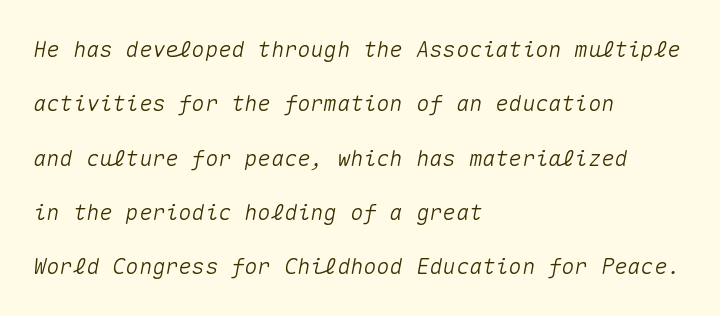
Rows of type keep a wide berth in the vertical direction. Each word holds together tightly as a unit, with standard inter-letter gaps. Underline: absent. The paragraph shown leans on its left margin. Would a proofreader flag this as italicized? Yes.
